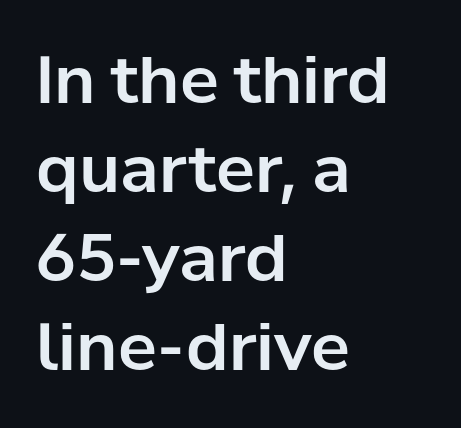
Q: Is the text italic (slanted)? A: No, it is upright.
Q: Is the typeface a serif or a sans-serif typeface? A: Sans-serif.
Q: Is the text underlined? A: No.
Q: How is the paragraph aligned? A: Left-aligned.
Q: Is the spacing between letters normal or unusually wide? A: Normal.
Q: Is the spacing between lines tight, normal or loose? A: Normal.
Q: Width (condensed, normal, or wide)? A: Normal.
Q: Stroke contrast? A: Low.
Q: x-height? A: Medium.
Q: Monospaced? A: No.
